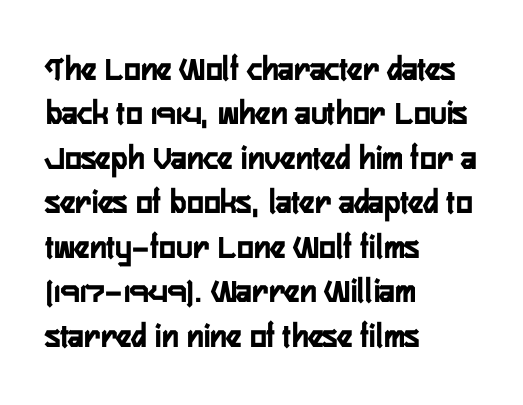
Q: Is the text bold? A: Yes.
Q: Is the text italic (slanted)? A: No, it is upright.
Q: Is the typeface a serif or a sans-serif typeface? A: Sans-serif.
Q: Is the text underlined? A: No.
Q: How is the paragraph aligned? A: Left-aligned.
Q: Is the spacing between letters normal or unusually wide? A: Normal.
Q: Is the spacing between lines tight, normal or loose? A: Normal.
Q: Width (condensed, normal, or wide)? A: Condensed.
Q: Stroke contrast? A: Low.
Q: x-height? A: Medium.
Q: Monospaced? A: No.
